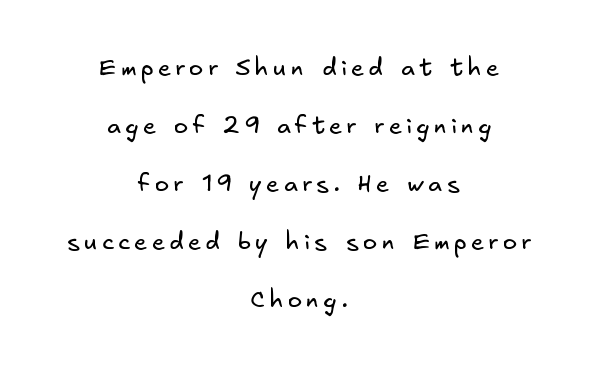
Stroke thickness stays within the range of a standard reading face or lighter. Is there much room between lines? Yes — plenty of vertical air separates them. A bare baseline throughout the passage. Centered paragraph, ragged on both sides.
